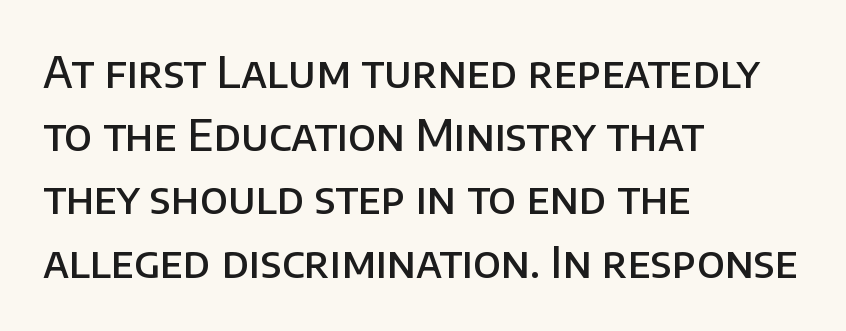
The image shows 43 px semibold sans-serif type, upright; set left-aligned, normal line spacing (1.47x), normal letter spacing, not underlined; low stroke contrast and a large x-height.
